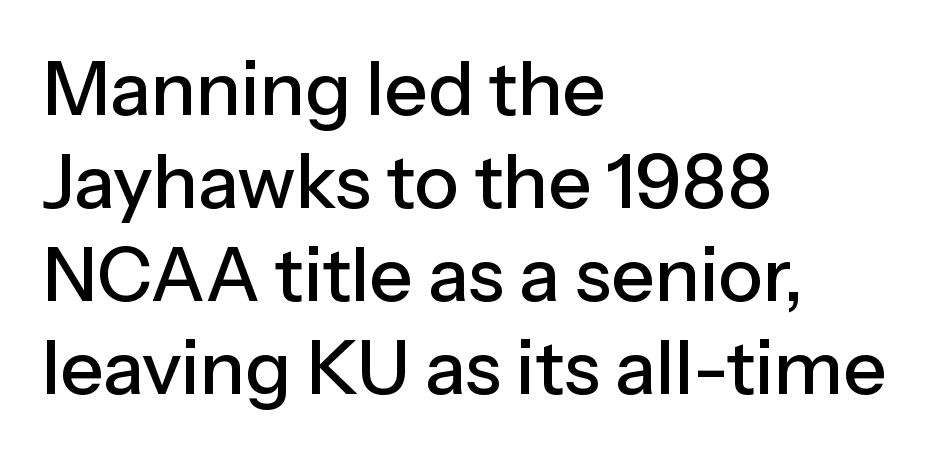
The horizontal fit of the characters is conventional and even. The rendering uses natural spacing where letterforms have individual widths. Unmarked baselines from the first word to the last. Grotesque or geometric, the face here clearly has no serifs.
